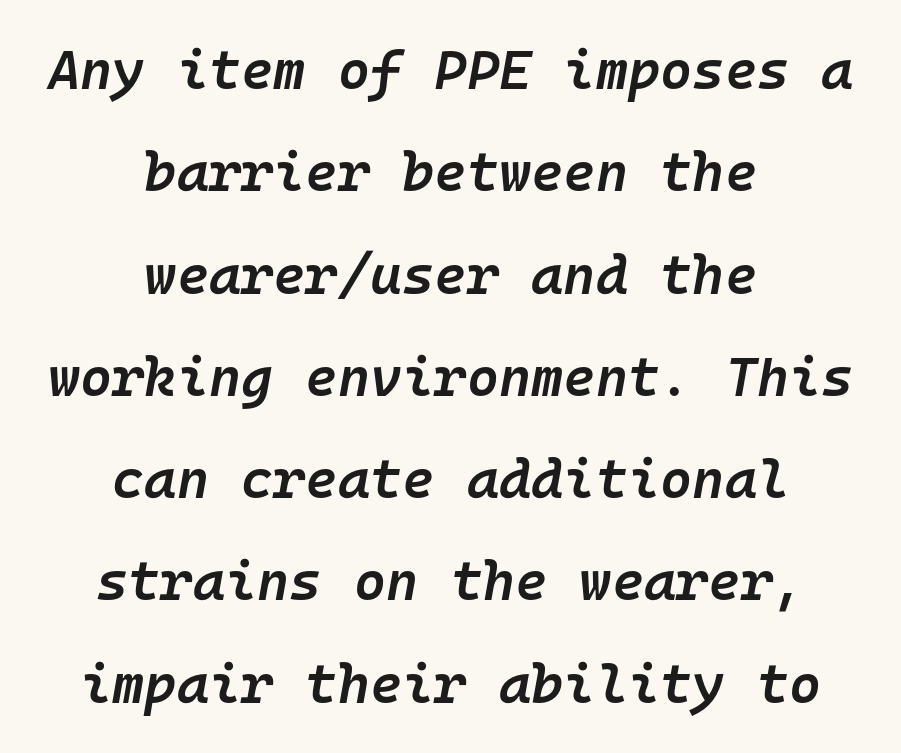
{"italic": "yes", "lean": "right", "slant_degrees": 10, "bold": "semi", "weight": "semibold", "width": "normal", "stroke_contrast": "low", "x_height": "medium", "monospaced": "yes", "underline": "no", "align": "center", "line_spacing_ratio": 1.86, "letter_spacing": "normal", "letter_spacing_em": 0.0, "glyph_px": 55}
